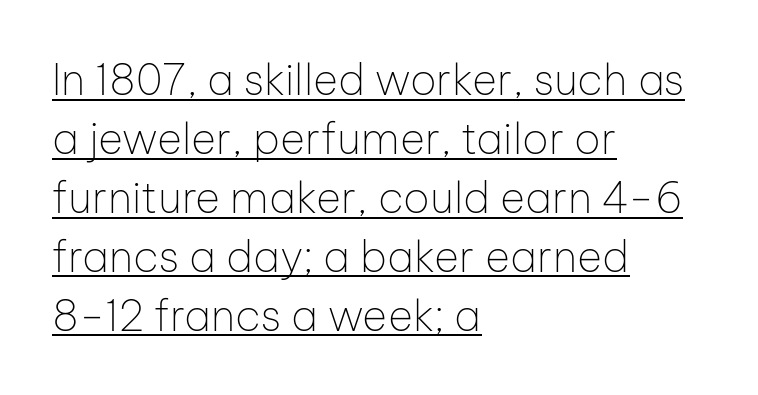
{"serif": "no", "italic": "no", "bold": "no", "weight": "thin", "width": "normal", "stroke_contrast": "low", "x_height": "medium", "monospaced": "no", "underline": "yes", "align": "left", "line_spacing": "normal", "line_spacing_ratio": 1.37, "letter_spacing": "normal", "letter_spacing_em": 0.0, "glyph_px": 43}
